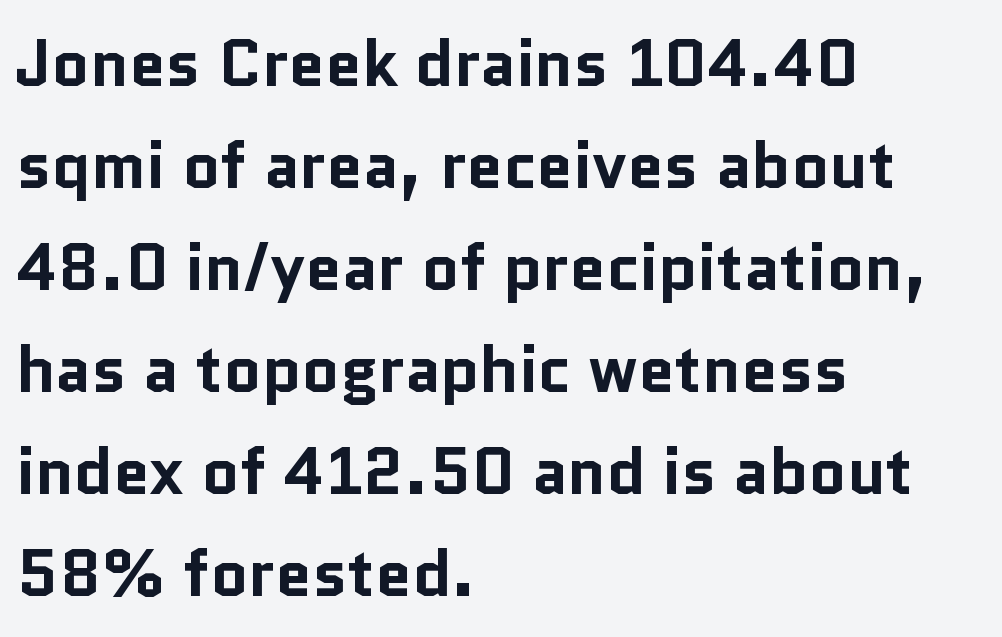
The image shows 65 px bold sans-serif type, upright; set left-aligned, normal line spacing (1.57x), normal letter spacing, not underlined; low stroke contrast and a medium x-height.
